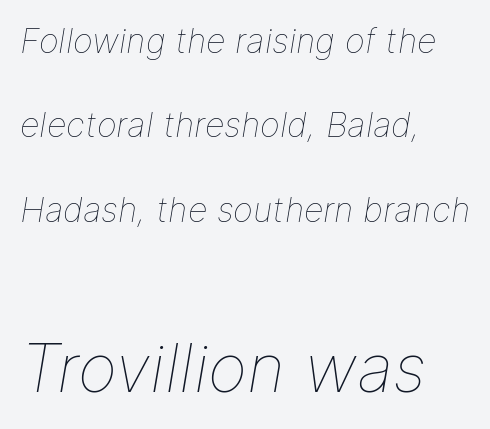
The image shows 67 px thin type, italic (leaning right); set left-aligned, loose line spacing (2.48x), normal letter spacing, not underlined; the second (bottom) block is 1.97x larger; low stroke contrast and a medium x-height.
